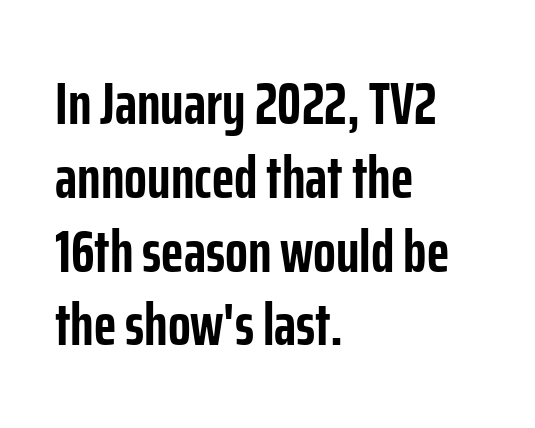
Is the letter spacing exaggerated? No — it looks like the ordinary default. Which margin do the lines hug? The left one — the right edge is uneven. Heavy, bold letterforms. Letters rest on an invisible, unmarked baseline.
